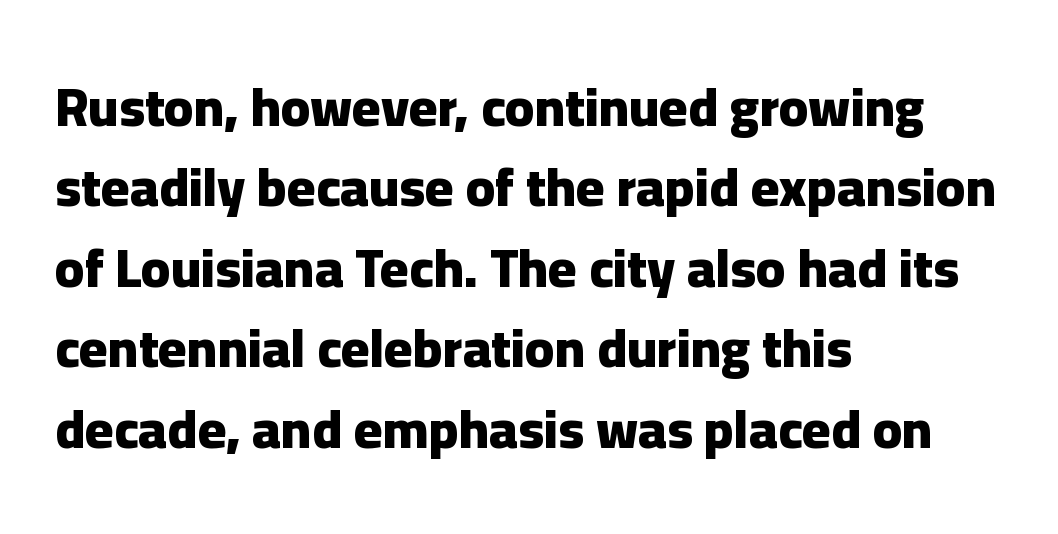
Q: Is the text bold? A: Yes.
Q: Is the text italic (slanted)? A: No, it is upright.
Q: Is the typeface a serif or a sans-serif typeface? A: Sans-serif.
Q: Is the text underlined? A: No.
Q: How is the paragraph aligned? A: Left-aligned.
Q: Is the spacing between letters normal or unusually wide? A: Normal.
Q: Is the spacing between lines tight, normal or loose? A: Normal.
Q: Width (condensed, normal, or wide)? A: Normal.
Q: Stroke contrast? A: Low.
Q: x-height? A: Medium.
Q: Monospaced? A: No.
